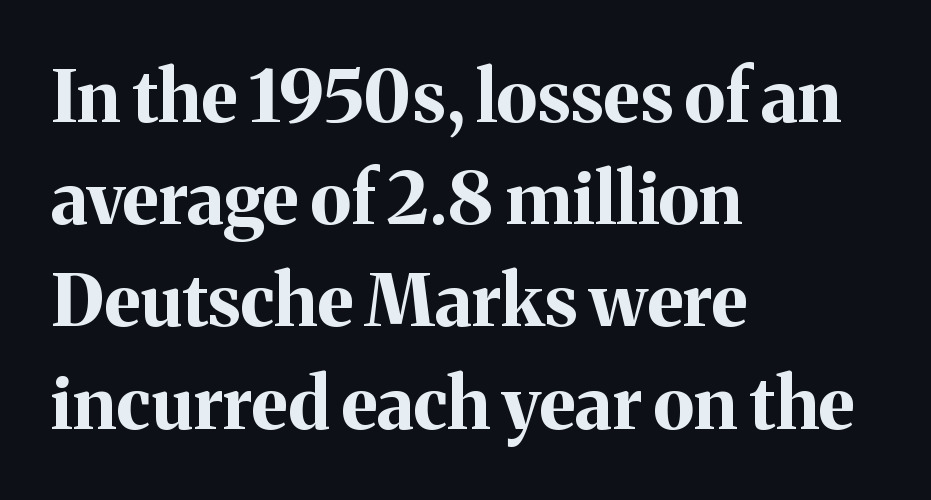
The image shows 72 px bold serif type, upright; set left-aligned, normal line spacing (1.42x), normal letter spacing, not underlined; medium stroke contrast and a medium x-height.
